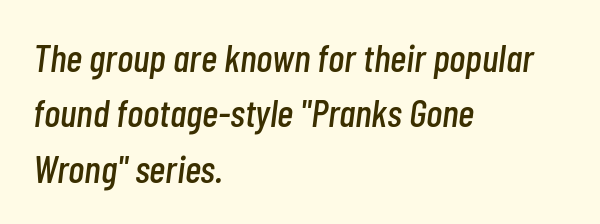
{"italic": "yes", "lean": "right", "slant_degrees": 7, "width": "condensed", "stroke_contrast": "low", "x_height": "medium", "monospaced": "no", "underline": "no", "align": "left", "line_spacing": "normal", "line_spacing_ratio": 1.42, "letter_spacing": "normal", "letter_spacing_em": 0.0, "glyph_px": 39}
